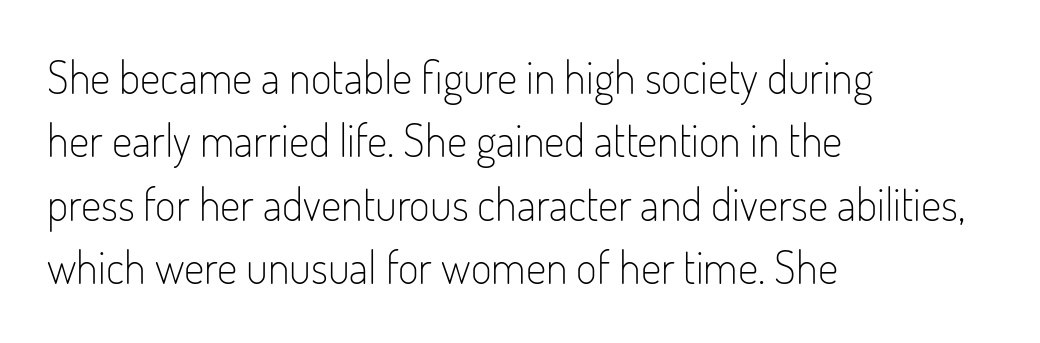
Weight: in the light-to-regular range. Proportional: the letters do not fall into vertical columns. The passage shown is not underscored anywhere. Grotesque or geometric, the face here clearly has no serifs.
